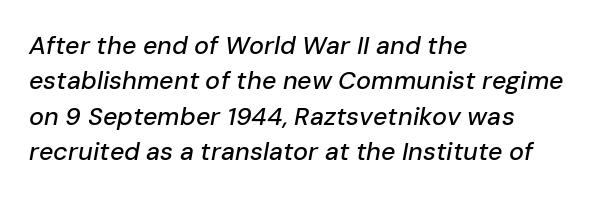
The image shows 25 px text type, italic (leaning right); set left-aligned, normal line spacing (1.42x), normal letter spacing, not underlined.
